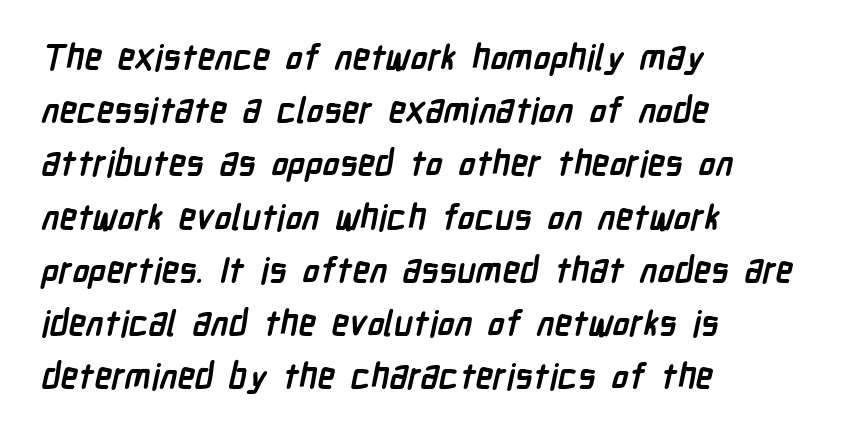
Typeset ragged right — the left edge is the straight one. Serifs: no, the terminals of the letterforms are clean. Each row of text sits above clean, open space. Between one letter and the next there's only the usual sliver of space.
